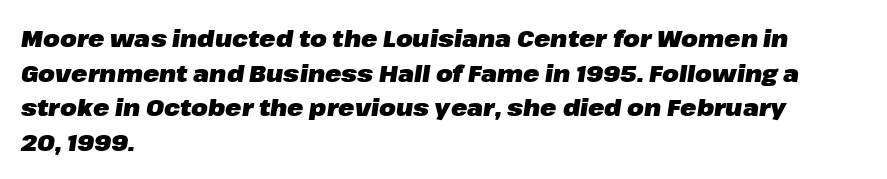
Q: Is the text bold? A: Yes.
Q: Is the text italic (slanted)? A: Yes, it leans right by about 8 degrees.
Q: Is the text underlined? A: No.
Q: How is the paragraph aligned? A: Left-aligned.
Q: Is the spacing between letters normal or unusually wide? A: Normal.
Q: Is the spacing between lines tight, normal or loose? A: Normal.
